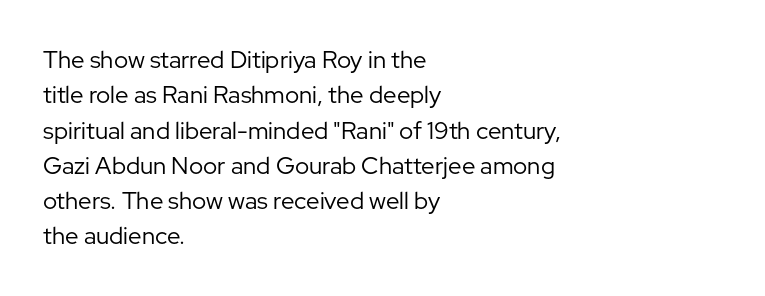
The image shows 24 px text type, upright; set left-aligned, normal line spacing (1.47x), normal letter spacing, not underlined.
